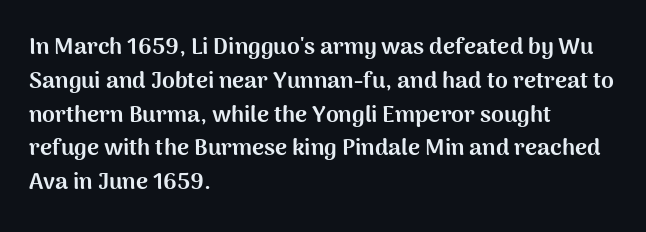
The image shows 23 px bold type, upright; set left-aligned, normal line spacing (1.47x), normal letter spacing, not underlined.
